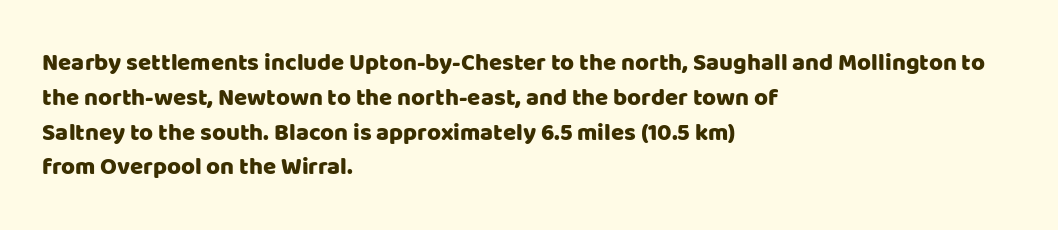
This sample keeps an unexceptional amount of space between lines. These lines keep a tight, regular rhythm from letter to letter. Every stem runs plumb, perpendicular to the baseline. Reading down the block, your eye returns to a fixed left position each line. The string is rendered with underlining switched off.
